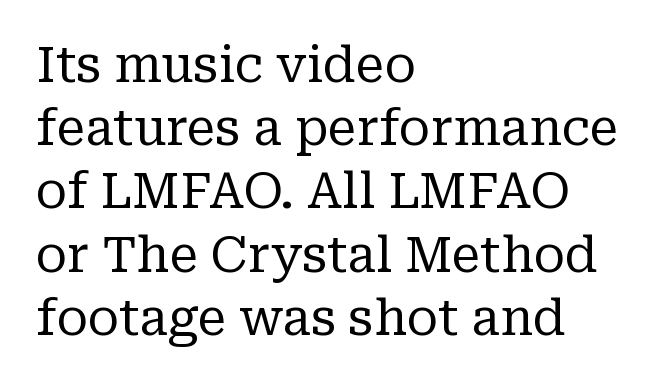
{"serif": "yes", "italic": "no", "bold": "no", "weight": "regular", "width": "normal", "stroke_contrast": "low", "x_height": "medium", "monospaced": "no", "underline": "no", "align": "left", "line_spacing": "normal", "line_spacing_ratio": 1.29, "letter_spacing": "normal", "letter_spacing_em": 0.0, "glyph_px": 49}
